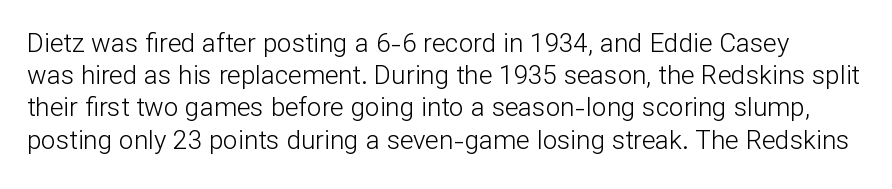
Italic? Not at all — the glyphs are vertical. Counters stay open thanks to moderate or lighter strokes. No word sits above an underline. What stands out about the letter spacing? Nothing — it is the standard amount.
